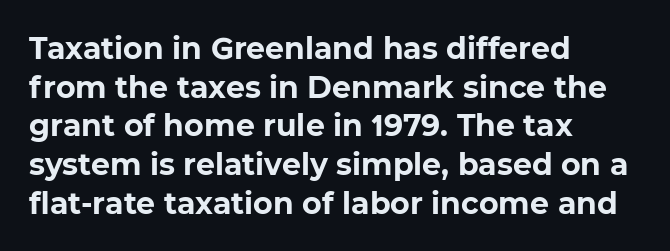
The image shows 30 px bold sans-serif type; set left-aligned, normal line spacing (1.29x), normal letter spacing, not underlined; low stroke contrast and a medium x-height.
